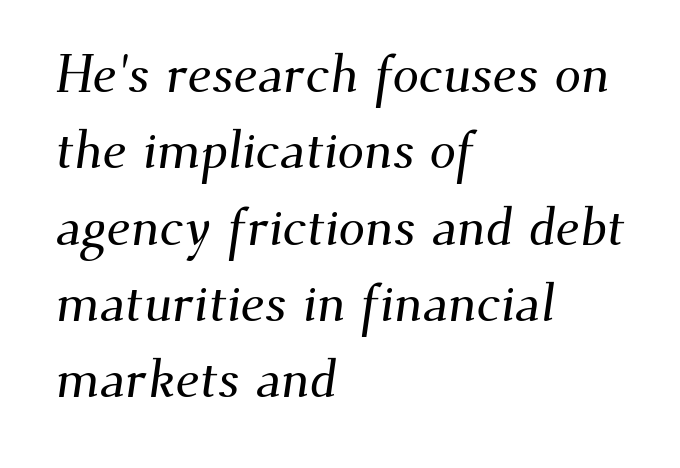
The image shows 53 px serif type; set left-aligned, normal line spacing (1.44x), normal letter spacing, not underlined; medium stroke contrast and a small x-height.
